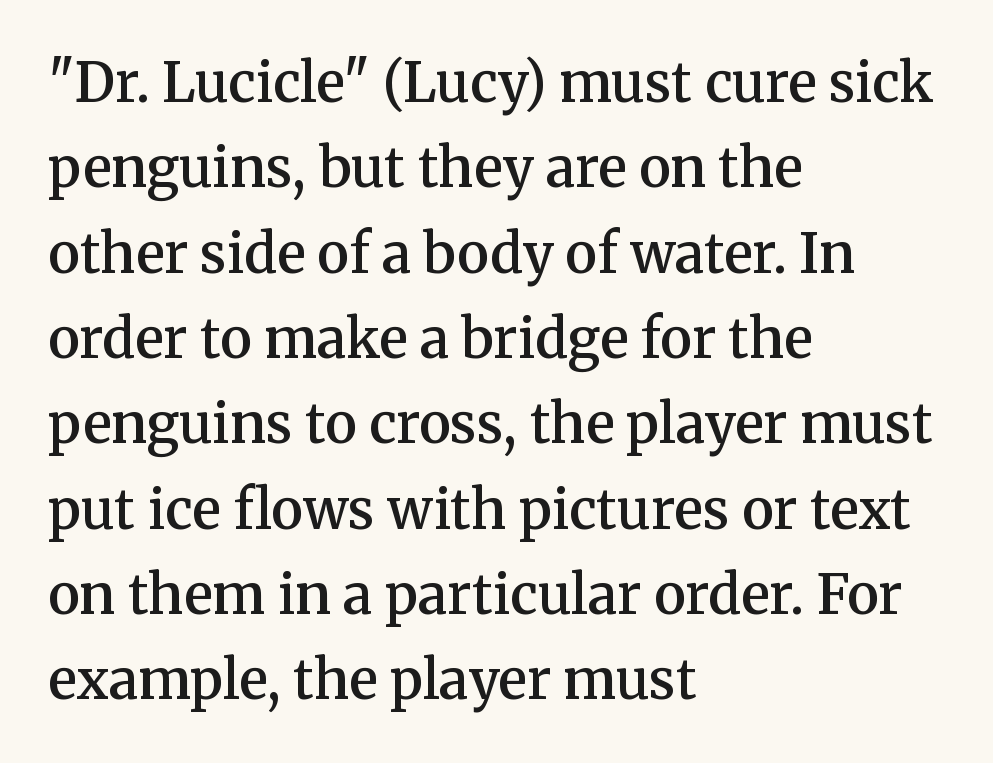
{"serif": "yes", "italic": "no", "bold": "semi", "weight": "semibold", "width": "normal", "stroke_contrast": "medium", "x_height": "medium", "monospaced": "no", "underline": "no", "align": "left", "line_spacing": "normal", "line_spacing_ratio": 1.58, "letter_spacing": "normal", "letter_spacing_em": 0.0, "glyph_px": 54}
